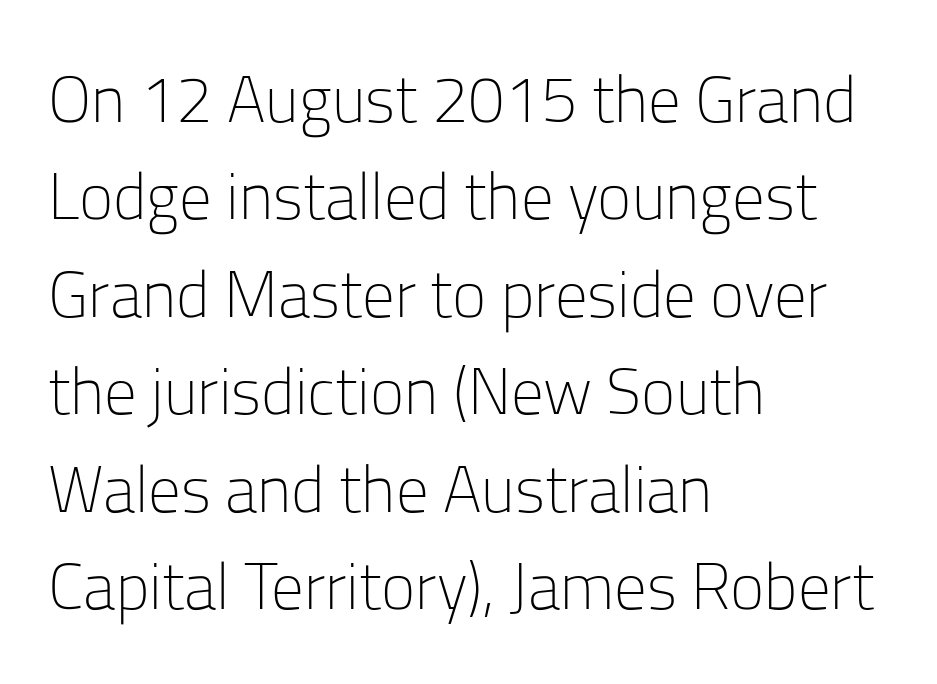
The image shows 65 px light sans-serif type, upright; set left-aligned, normal line spacing (1.5x), normal letter spacing, not underlined; low stroke contrast and a medium x-height.
